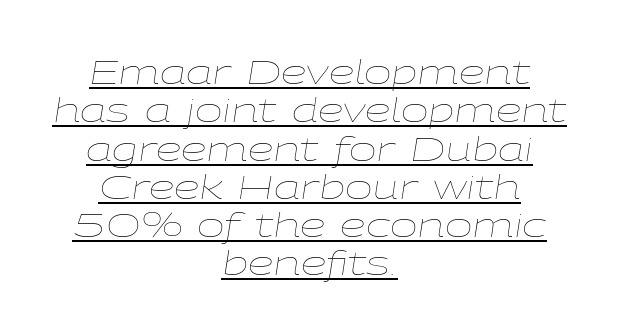
The image shows 33 px thin, wide type, italic (leaning right); set centered, line spacing 1.16x, normal letter spacing, underlined; low stroke contrast and a medium x-height.
